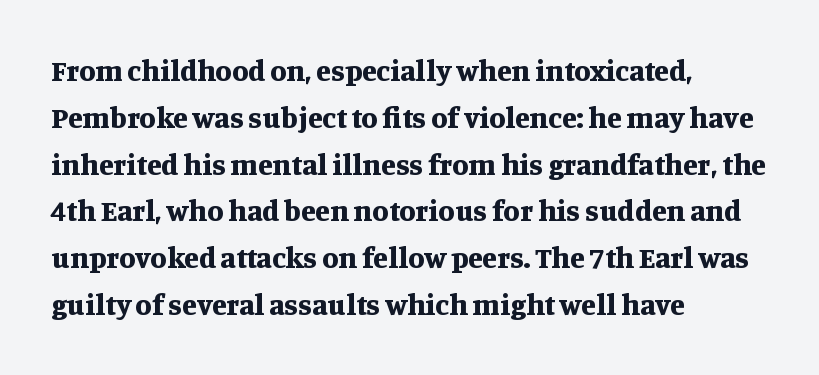
Q: Is the text bold? A: Yes.
Q: Is the text italic (slanted)? A: No, it is upright.
Q: Is the typeface a serif or a sans-serif typeface? A: Serif.
Q: Is the text underlined? A: No.
Q: How is the paragraph aligned? A: Left-aligned.
Q: Is the spacing between letters normal or unusually wide? A: Normal.
Q: Is the spacing between lines tight, normal or loose? A: Normal.
Q: Width (condensed, normal, or wide)? A: Normal.
Q: Stroke contrast? A: Medium.
Q: x-height? A: Large.
Q: Monospaced? A: No.
